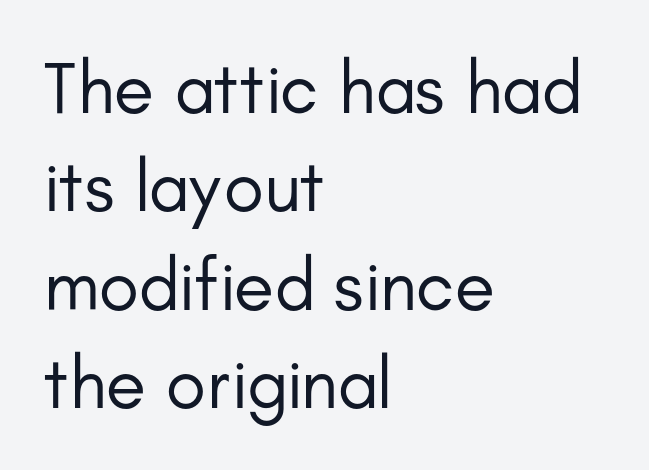
Varying glyph widths throughout — classic text-font behaviour. Stem width sits at or under what a default text font uses. In terms of letterspacing, this is plain default setting. Tall strokes in this sample are plumb rather than angled. Beneath every word, the page is bare. If you drew a ruler down the left edge, every line would touch it.
